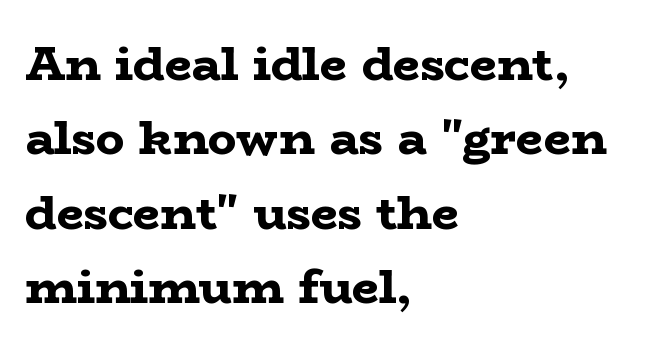
The rendering shows small feet on the letterforms — a serif design. Here the designer chose a conventional face with non-uniform glyph widths. Summary of weight: heavy, a full bold. The letters sit at their default tracking, neither squeezed nor spread.
